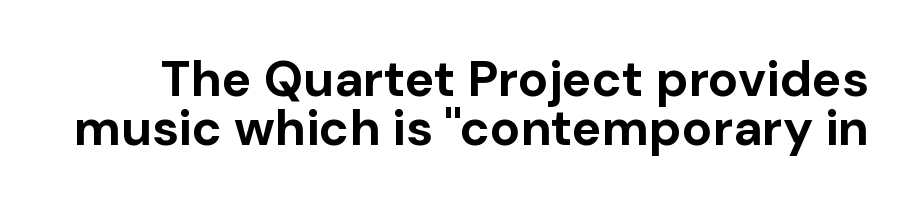
The image shows 50 px bold sans-serif type, upright; set tight line spacing (0.98x), normal letter spacing, not underlined; low stroke contrast and a medium x-height.
